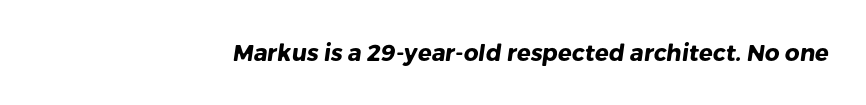
{"bold": "yes", "underline": "no", "letter_spacing": "normal", "letter_spacing_em": 0.0, "glyph_px": 23}
